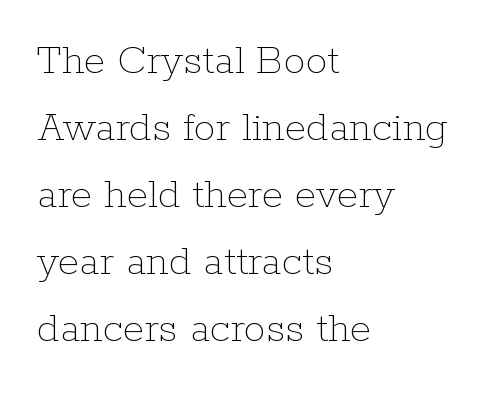
Q: Is the text bold? A: No.
Q: Is the text italic (slanted)? A: No, it is upright.
Q: Is the text underlined? A: No.
Q: How is the paragraph aligned? A: Left-aligned.
Q: Is the spacing between letters normal or unusually wide? A: Normal.
Q: Is the spacing between lines tight, normal or loose? A: Normal.
Q: Width (condensed, normal, or wide)? A: Normal.
Q: Stroke contrast? A: Low.
Q: x-height? A: Medium.
Q: Monospaced? A: No.
